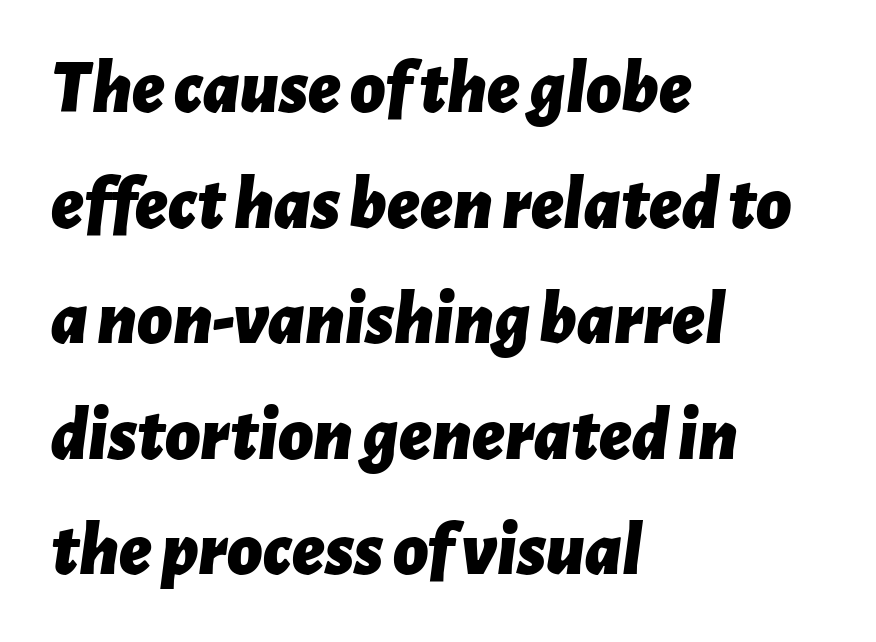
Q: Is the text bold? A: Yes.
Q: Is the text italic (slanted)? A: Yes, it leans right by about 7 degrees.
Q: Is the text underlined? A: No.
Q: How is the paragraph aligned? A: Left-aligned.
Q: Is the spacing between letters normal or unusually wide? A: Normal.
Q: Is the spacing between lines tight, normal or loose? A: Normal.
Q: Width (condensed, normal, or wide)? A: Normal.
Q: Stroke contrast? A: Low.
Q: x-height? A: Medium.
Q: Monospaced? A: No.
